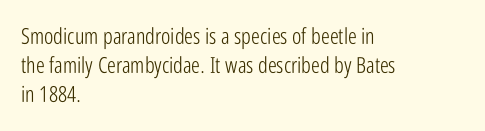
The image shows 22 px text type, upright; set left-aligned, normal line spacing (1.31x), normal letter spacing, not underlined.
